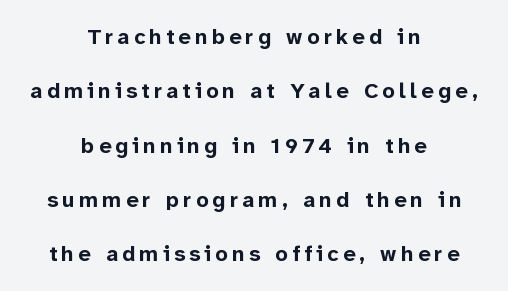
The image shows 22 px bold type, upright; set centered, loose line spacing (2.47x), not underlined.
